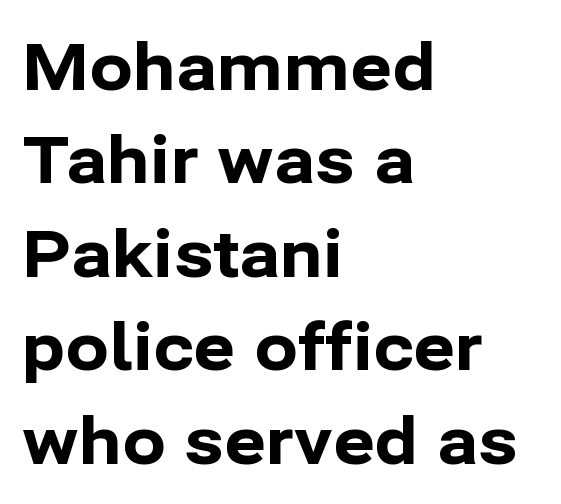
{"serif": "no", "italic": "no", "bold": "yes", "weight": "bold", "width": "normal", "stroke_contrast": "low", "x_height": "medium", "monospaced": "no", "underline": "no", "align": "left", "line_spacing": "normal", "line_spacing_ratio": 1.46, "letter_spacing": "normal", "letter_spacing_em": 0.0, "glyph_px": 64}
